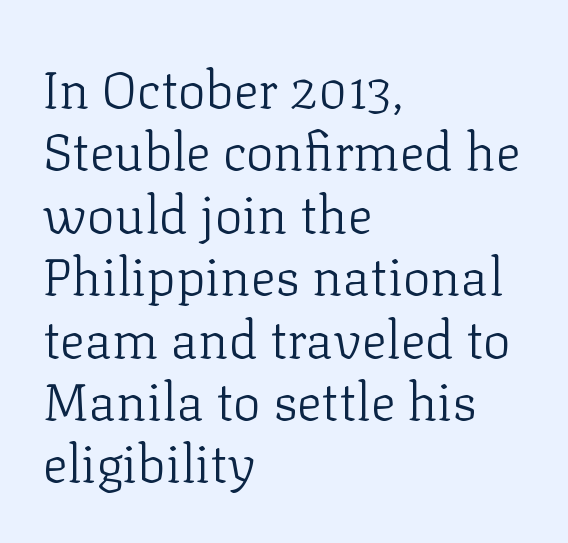
The image shows 52 px light serif type, upright; set left-aligned, line spacing 1.2x, normal letter spacing, not underlined; low stroke contrast and a medium x-height.
